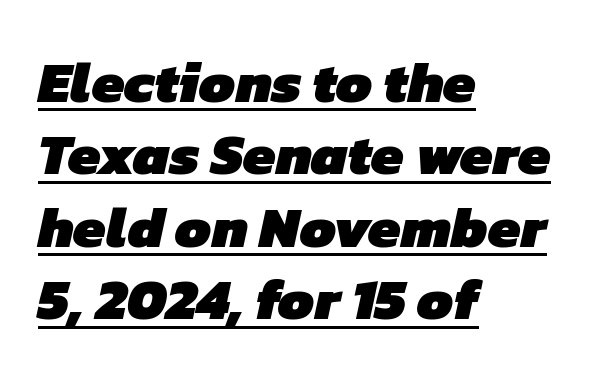
Q: Is the text bold? A: Yes.
Q: Is the typeface a serif or a sans-serif typeface? A: Sans-serif.
Q: Is the text underlined? A: Yes.
Q: How is the paragraph aligned? A: Left-aligned.
Q: Is the spacing between letters normal or unusually wide? A: Normal.
Q: Is the spacing between lines tight, normal or loose? A: Normal.
Q: Width (condensed, normal, or wide)? A: Normal.
Q: Stroke contrast? A: Low.
Q: x-height? A: Medium.
Q: Monospaced? A: No.
